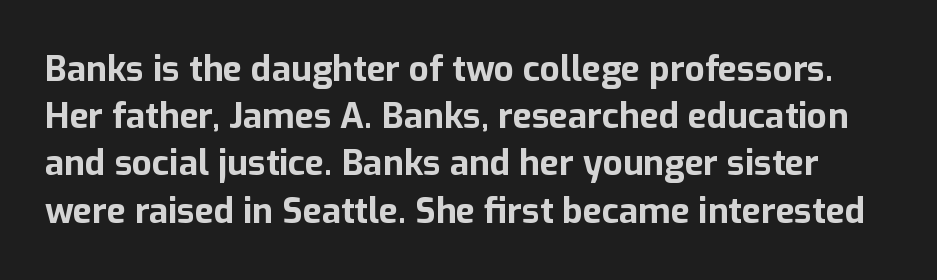
The image shows 35 px bold sans-serif type, upright; set normal line spacing (1.35x), normal letter spacing, not underlined; low stroke contrast and a medium x-height.
